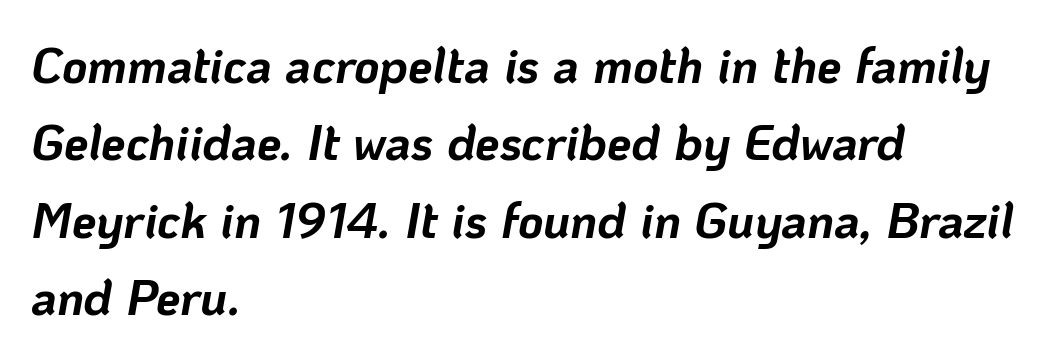
Strokes here are thick enough to call this a true bold. Note the varied advance widths — an 'i' is clearly narrower than an 'm'. The passage shown stacks its lines at a standard gap. The glyphs look as if they've been sheared to an angle.
